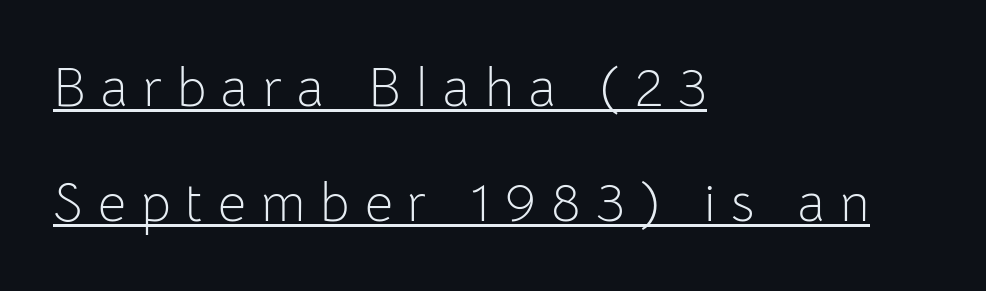
The passage shown is not bold in any degree. Do the characters align in a grid? No, the font is proportional. The specimen includes a rule beneath the text block's lines. I'd call this a sans setting — the letters go barefoot. Between one letter and the next there's a generous, obvious gap.
